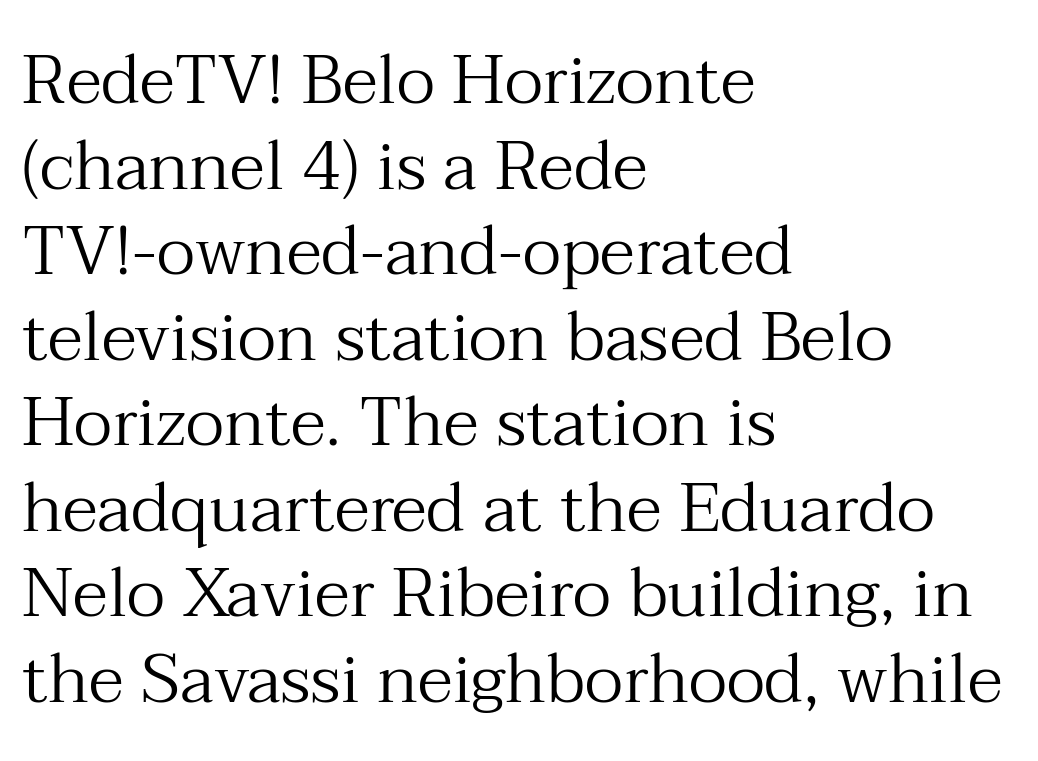
Q: Is the text bold? A: No.
Q: Is the text italic (slanted)? A: No, it is upright.
Q: Is the typeface a serif or a sans-serif typeface? A: Serif.
Q: Is the text underlined? A: No.
Q: How is the paragraph aligned? A: Left-aligned.
Q: Is the spacing between letters normal or unusually wide? A: Normal.
Q: Width (condensed, normal, or wide)? A: Normal.
Q: Stroke contrast? A: Medium.
Q: x-height? A: Medium.
Q: Monospaced? A: No.
